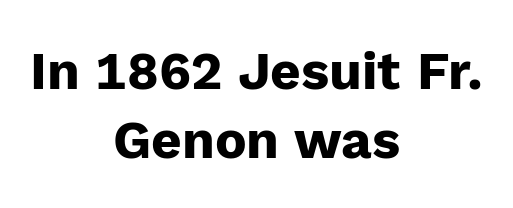
Normally led — the rows are evenly, conventionally spaced. The passage shown is not underscored anywhere. Heavy, bold letterforms. What kind of face is this? One without serifs — a sans.
